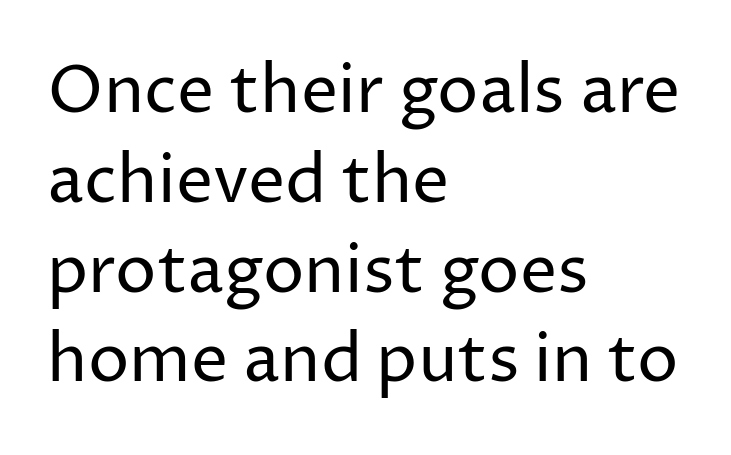
{"serif": "no", "italic": "no", "bold": "no", "weight": "regular", "width": "normal", "stroke_contrast": "low", "x_height": "medium", "monospaced": "no", "underline": "no", "align": "left", "line_spacing": "normal", "line_spacing_ratio": 1.36, "letter_spacing": "normal", "letter_spacing_em": 0.0, "glyph_px": 66}
